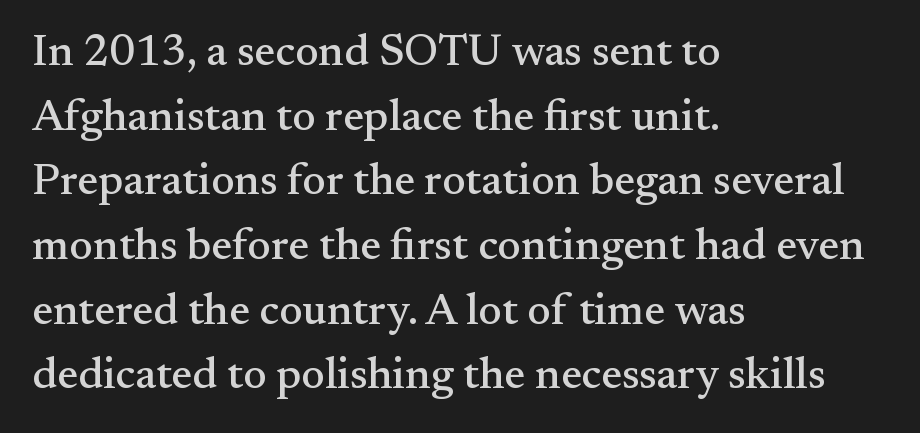
The image shows 44 px serif type, upright; set left-aligned, normal line spacing (1.47x), normal letter spacing, not underlined; medium stroke contrast and a small x-height.
